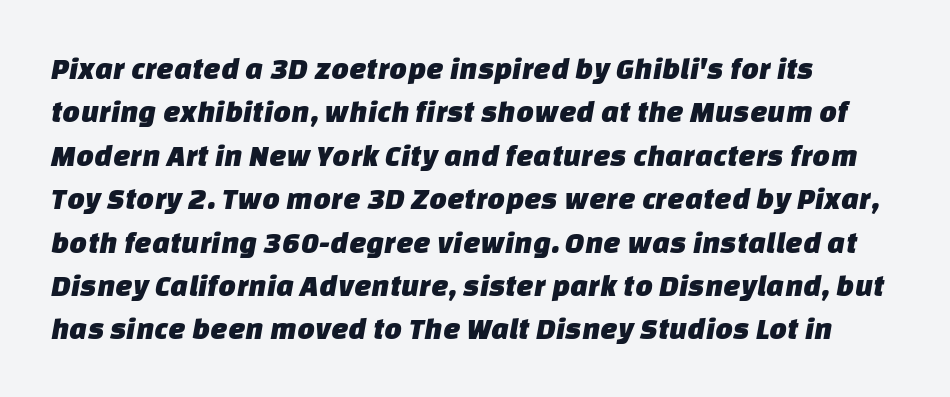
What stands out about the letter spacing? Nothing — it is the standard amount. Leading: standard. The setting favours the left margin, as ordinary paragraphs usually do. Each letter's strokes conclude bluntly, with no projecting serifs. Type without underlining.
